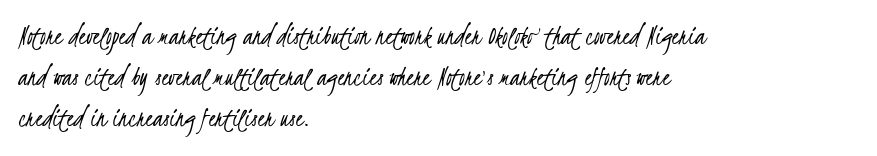
{"serif": "no", "bold": "no", "weight": "light", "width": "condensed", "stroke_contrast": "low", "x_height": "small", "monospaced": "no", "underline": "no", "align": "left", "line_spacing": "normal", "line_spacing_ratio": 1.42, "letter_spacing": "normal", "letter_spacing_em": 0.0, "glyph_px": 29}
